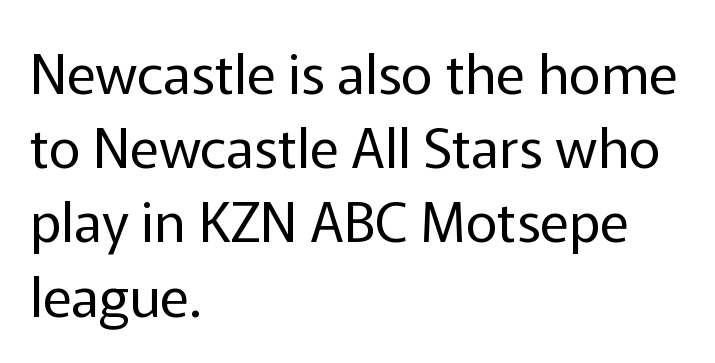
Observe the absence of serifs on each vertical stroke in this sample. Spacing between characters is what you'd get straight out of the box. Character widths vary here, with narrow letters taking less room than wide ones. A quiet, ordinary-to-light weight characterises the typeface. Bare-footed words on every line. Rendered with straight, roman letterforms.
